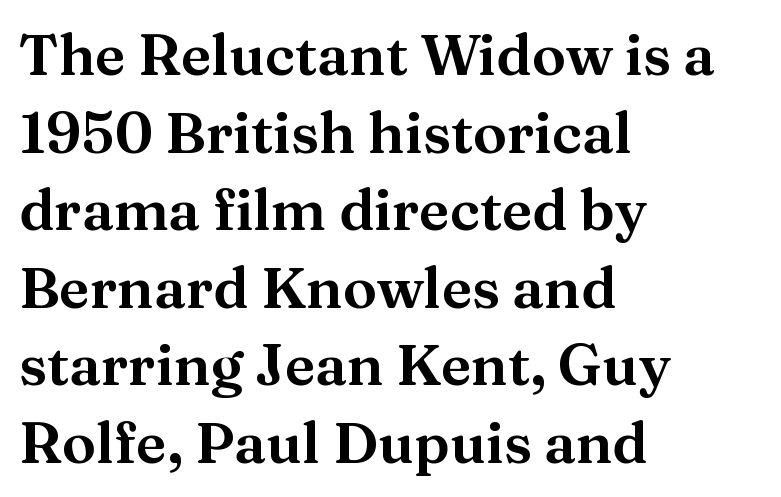
{"serif": "yes", "italic": "no", "width": "normal", "stroke_contrast": "medium", "x_height": "medium", "monospaced": "no", "underline": "no", "align": "left", "line_spacing": "normal", "line_spacing_ratio": 1.36, "letter_spacing": "normal", "letter_spacing_em": 0.0, "glyph_px": 57}
